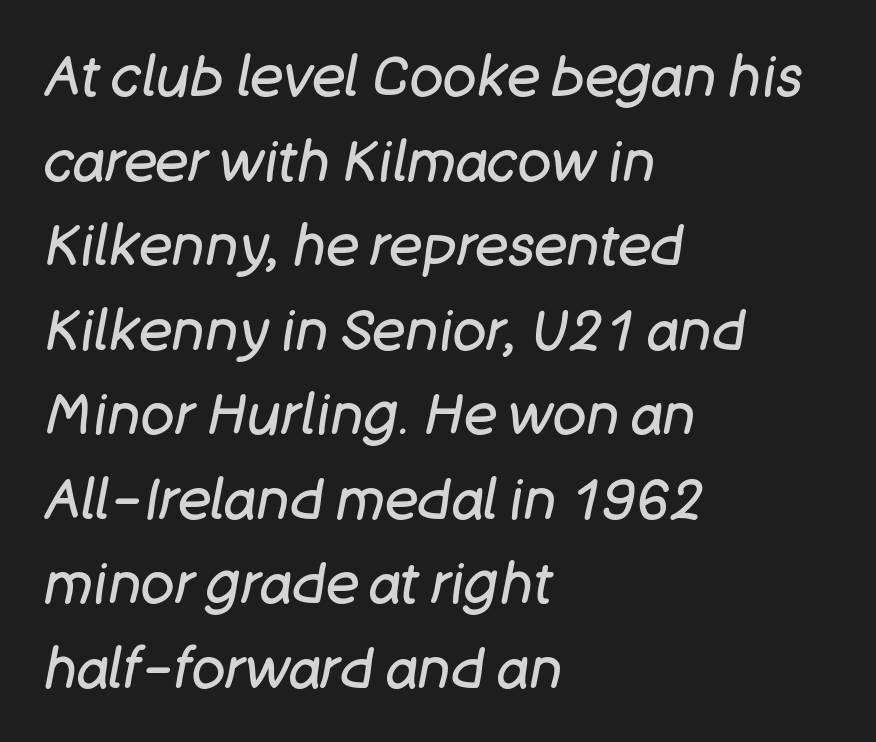
These lines stack with their left ends in a neat column. Leading: standard. The gap between lines stays unmarked. Is the type slanted? Yes — the strokes lean at a clear angle.
